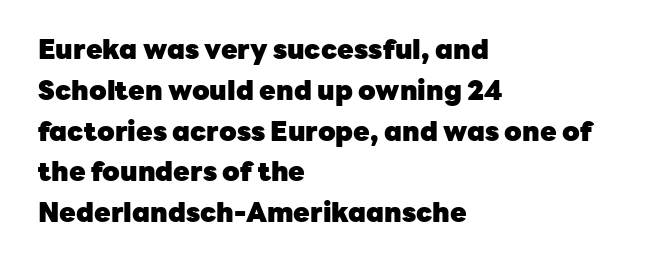
Q: Is the text bold? A: Yes.
Q: Is the text italic (slanted)? A: No, it is upright.
Q: Is the text underlined? A: No.
Q: How is the paragraph aligned? A: Left-aligned.
Q: Is the spacing between letters normal or unusually wide? A: Normal.
Q: Is the spacing between lines tight, normal or loose? A: Normal.
